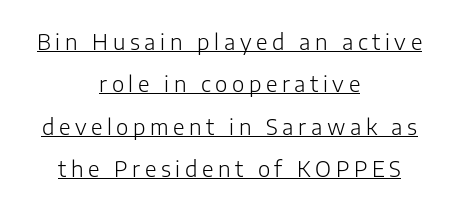
{"italic": "no", "bold": "no", "underline": "yes", "align": "center", "line_spacing": "loose", "line_spacing_ratio": 2.02, "letter_spacing": "wide", "letter_spacing_em": 0.22, "glyph_px": 21}
